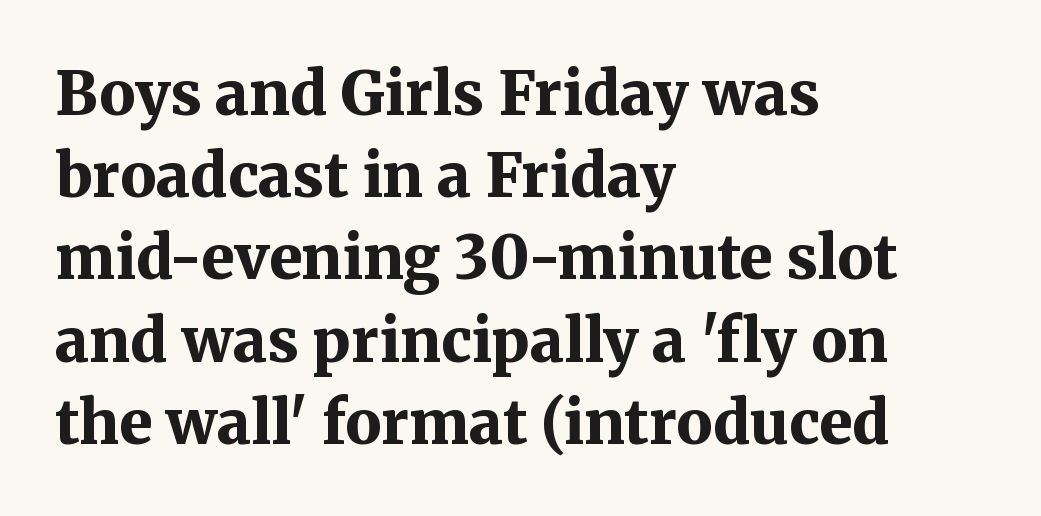
In terms of weight, the rendering is a true, heavy bold. You can tell from the footed stems that serif type was used. Nobody drew a line under any word here. You could not count columns in this text — the font is proportionally spaced. Alignment: flush left. The letters stand upright; this is a roman face.
